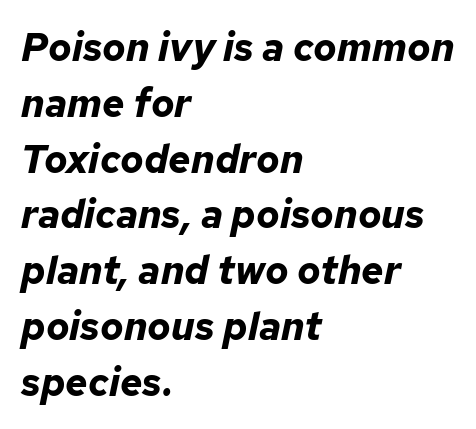
Q: Is the text bold? A: Yes.
Q: Is the text italic (slanted)? A: Yes, it leans right by about 12 degrees.
Q: Is the text underlined? A: No.
Q: How is the paragraph aligned? A: Left-aligned.
Q: Is the spacing between letters normal or unusually wide? A: Normal.
Q: Is the spacing between lines tight, normal or loose? A: Normal.
Q: Width (condensed, normal, or wide)? A: Normal.
Q: Stroke contrast? A: Low.
Q: x-height? A: Medium.
Q: Monospaced? A: No.
